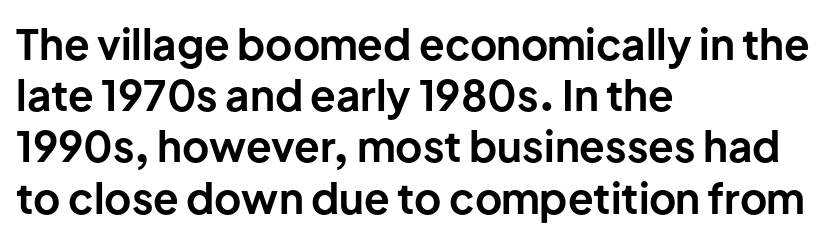
Q: Is the text bold? A: Yes.
Q: Is the text italic (slanted)? A: No, it is upright.
Q: Is the typeface a serif or a sans-serif typeface? A: Sans-serif.
Q: Is the text underlined? A: No.
Q: How is the paragraph aligned? A: Left-aligned.
Q: Is the spacing between letters normal or unusually wide? A: Normal.
Q: Width (condensed, normal, or wide)? A: Normal.
Q: Stroke contrast? A: Low.
Q: x-height? A: Medium.
Q: Monospaced? A: No.
